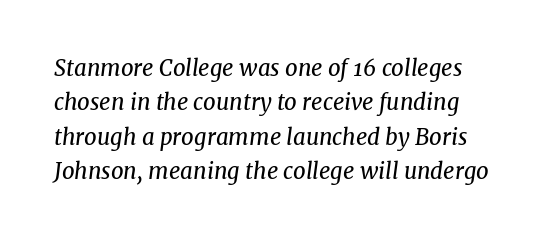
The image shows 22 px text type, italic (leaning right); set normal line spacing (1.56x), normal letter spacing, not underlined.
